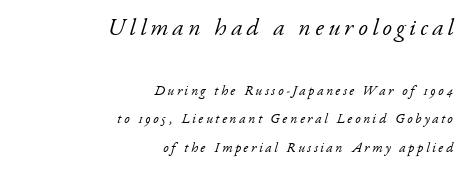
{"italic": "yes", "lean": "right", "slant_degrees": 17, "bold": "no", "underline": "no", "align": "right", "line_spacing": "loose", "line_spacing_ratio": 2.03, "larger_block": "first", "size_ratio": 1.71, "glyph_px": 24}
